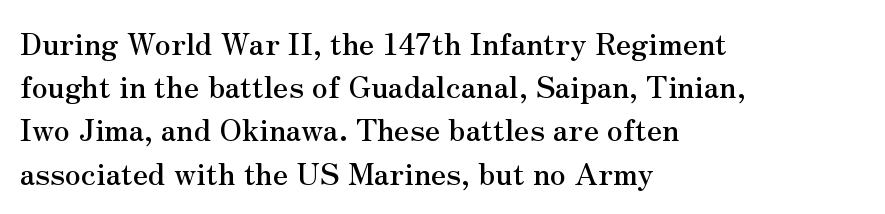
Only glyphs here, with clear space below each row. The passage shown is typed in a proportional face where columns would drift. The vertical gap from one line to the next is medium. Nobody touched the tracking dial on this one.
